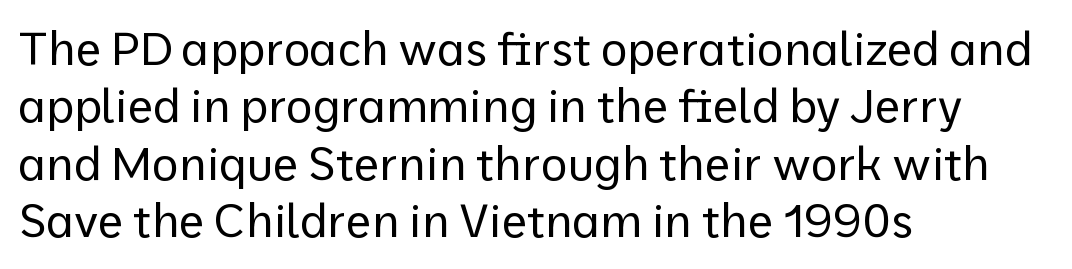
Q: Is the text bold? A: No.
Q: Is the text italic (slanted)? A: No, it is upright.
Q: Is the typeface a serif or a sans-serif typeface? A: Sans-serif.
Q: Is the text underlined? A: No.
Q: How is the paragraph aligned? A: Left-aligned.
Q: Is the spacing between letters normal or unusually wide? A: Normal.
Q: Is the spacing between lines tight, normal or loose? A: Normal.
Q: Width (condensed, normal, or wide)? A: Normal.
Q: Stroke contrast? A: Low.
Q: x-height? A: Medium.
Q: Monospaced? A: No.
